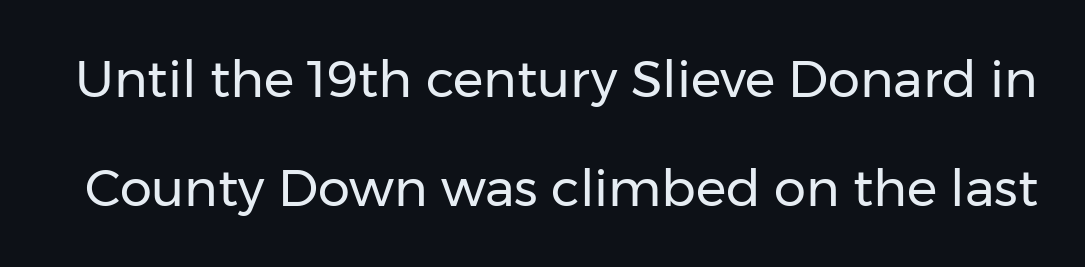
{"serif": "no", "italic": "no", "bold": "no", "weight": "regular", "width": "normal", "stroke_contrast": "low", "x_height": "medium", "monospaced": "no", "underline": "no", "line_spacing": "loose", "line_spacing_ratio": 2.14, "letter_spacing": "normal", "letter_spacing_em": 0.0, "glyph_px": 51}
